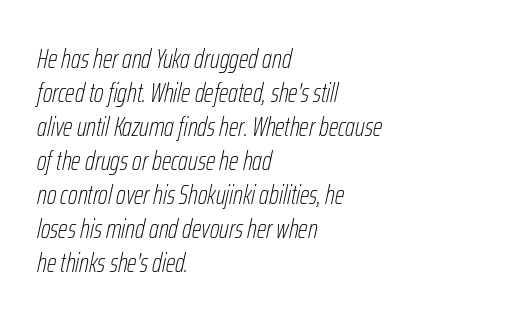
{"italic": "yes", "lean": "right", "slant_degrees": 12, "bold": "no", "underline": "no", "align": "left", "line_spacing": "normal", "line_spacing_ratio": 1.26, "letter_spacing": "normal", "letter_spacing_em": 0.0, "glyph_px": 27}
